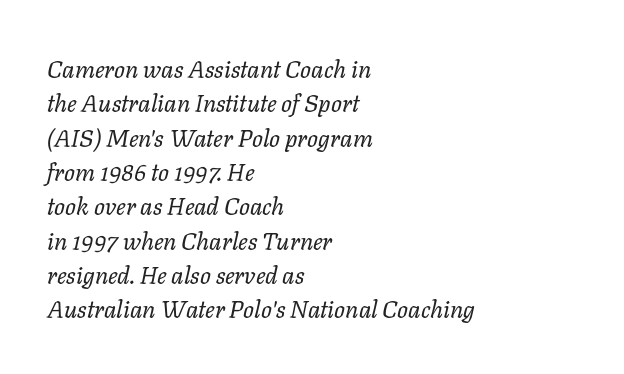
The image shows 24 px text type, italic (leaning right); set left-aligned, normal line spacing (1.43x), normal letter spacing, not underlined.
